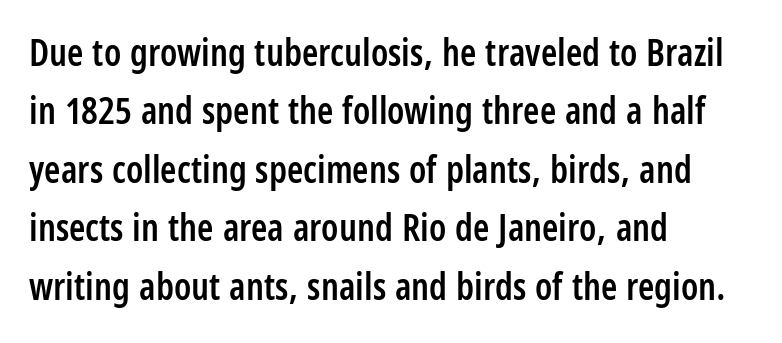
{"serif": "no", "italic": "no", "bold": "semi", "weight": "semibold", "width": "condensed", "stroke_contrast": "low", "x_height": "large", "monospaced": "no", "underline": "no", "align": "left", "line_spacing": "normal", "line_spacing_ratio": 1.58, "letter_spacing": "normal", "letter_spacing_em": 0.0, "glyph_px": 37}
